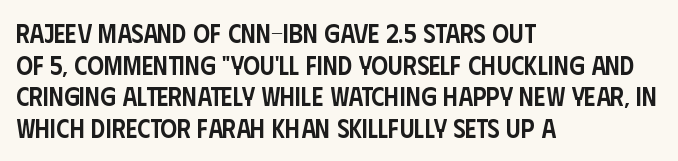
Each row of text sits above clean, open space. Typesetter's note: demi weight, one step under bold. Is the block centered? No — it sits flush against the left margin. Posture: straight, roman, zero tilt. The letterforms sit shoulder to shoulder at normal distance.
